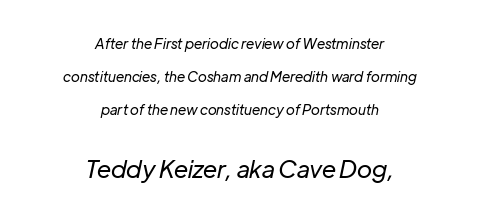
Quick note: underline off. Larger block? The one below; the one above is distinctly smaller. Stroke thickness stays within the range of a standard reading face or lighter. Students, note that the glyphs here touch the page at normal intervals. Caption: multi-line text, centered on the measure.
